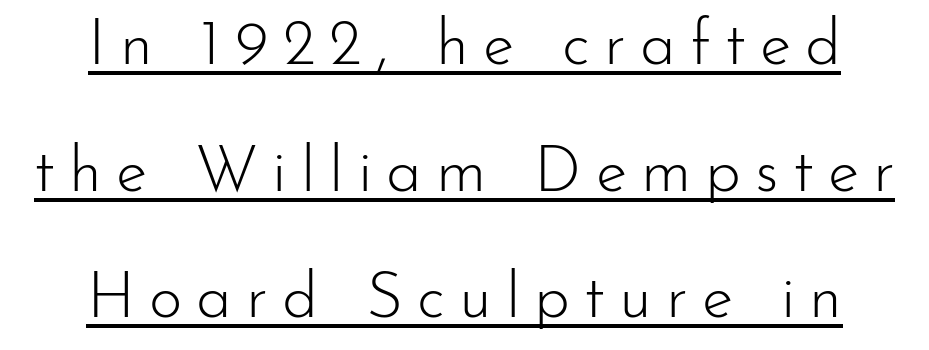
Q: Is the text bold? A: No.
Q: Is the text italic (slanted)? A: No, it is upright.
Q: Is the typeface a serif or a sans-serif typeface? A: Sans-serif.
Q: Is the text underlined? A: Yes.
Q: How is the paragraph aligned? A: Centered.
Q: Is the spacing between letters normal or unusually wide? A: Unusually wide.
Q: Is the spacing between lines tight, normal or loose? A: Loose.
Q: Width (condensed, normal, or wide)? A: Normal.
Q: Stroke contrast? A: Low.
Q: x-height? A: Small.
Q: Monospaced? A: No.
